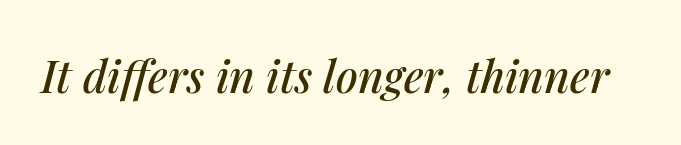
Q: Is the text italic (slanted)? A: Yes, it leans right by about 14 degrees.
Q: Is the text underlined? A: No.
Q: Is the spacing between letters normal or unusually wide? A: Normal.
Q: Width (condensed, normal, or wide)? A: Normal.
Q: Stroke contrast? A: Medium.
Q: x-height? A: Medium.
Q: Monospaced? A: No.
